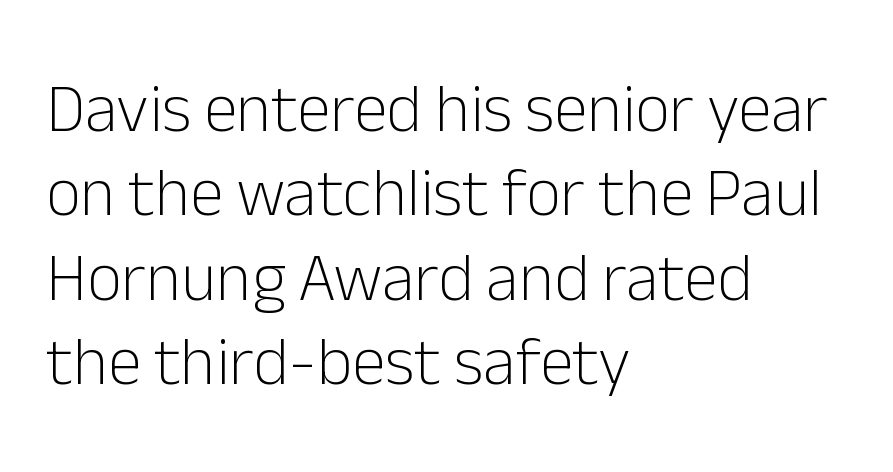
The image shows 68 px light sans-serif type, upright; set left-aligned, line spacing 1.24x, normal letter spacing, not underlined; low stroke contrast and a medium x-height.
